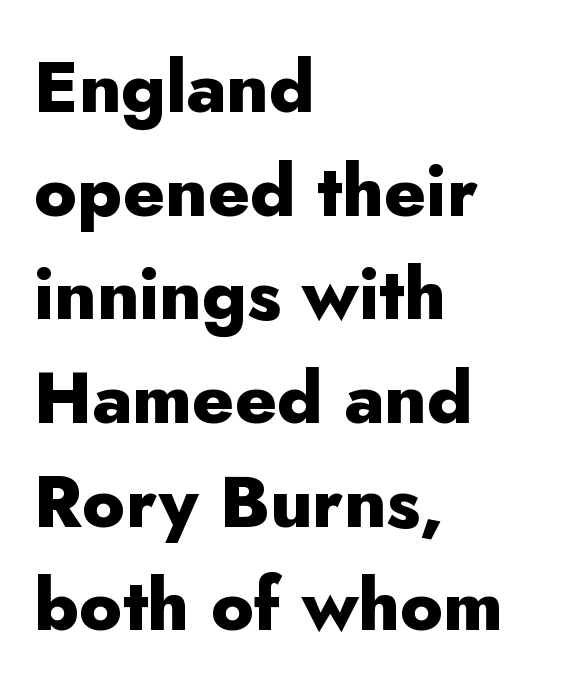
The image shows 72 px heavy sans-serif type, upright; set left-aligned, normal line spacing (1.44x), normal letter spacing, not underlined; low stroke contrast and a small x-height.
